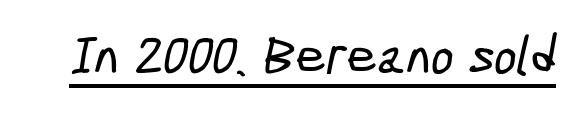
Q: Is the typeface a serif or a sans-serif typeface? A: Sans-serif.
Q: Is the text underlined? A: Yes.
Q: Is the spacing between letters normal or unusually wide? A: Normal.
Q: Width (condensed, normal, or wide)? A: Condensed.
Q: Stroke contrast? A: Low.
Q: x-height? A: Medium.
Q: Monospaced? A: No.
